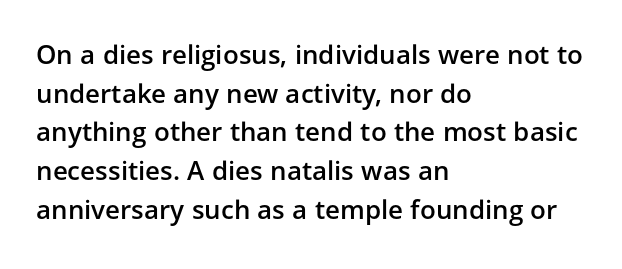
{"italic": "no", "bold": "semi", "underline": "no", "align": "left", "line_spacing": "normal", "line_spacing_ratio": 1.49, "letter_spacing": "normal", "letter_spacing_em": 0.0, "glyph_px": 26}
